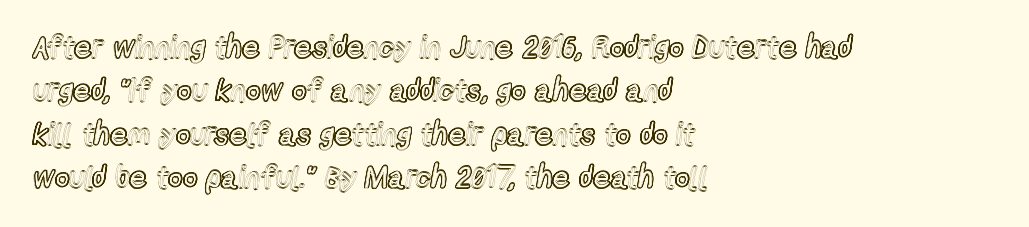
A student would call this left alignment; a typographer would say flush left, rag right. Check under the words: just untouched page. Rows of type keep a routine distance in the vertical direction.
